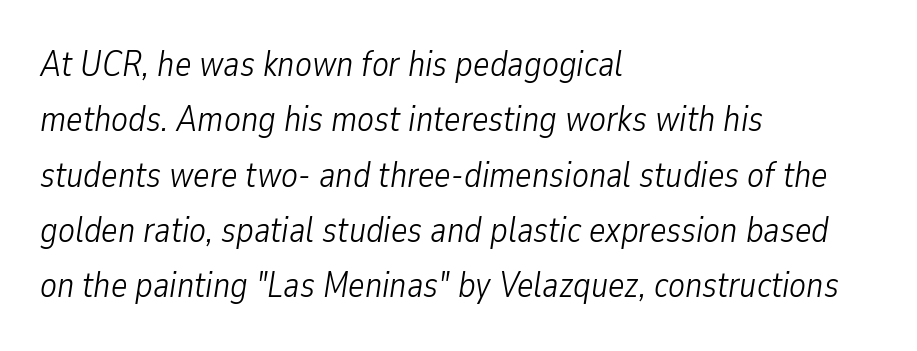
{"italic": "yes", "lean": "right", "slant_degrees": 9, "bold": "no", "weight": "light", "width": "condensed", "stroke_contrast": "low", "x_height": "medium", "monospaced": "no", "underline": "no", "align": "left", "line_spacing": "normal", "line_spacing_ratio": 1.58, "letter_spacing": "normal", "letter_spacing_em": 0.0, "glyph_px": 35}
